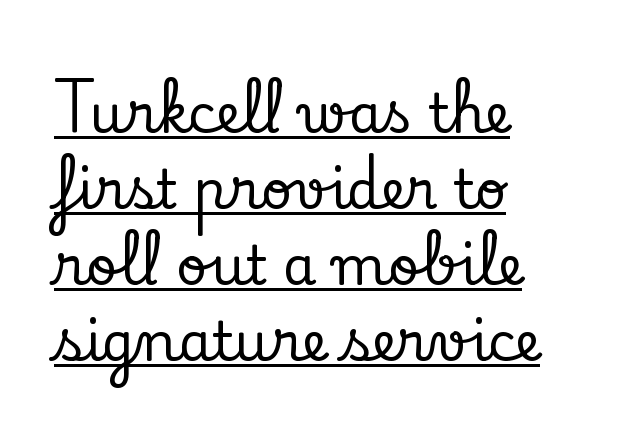
{"italic": "no", "width": "normal", "stroke_contrast": "low", "x_height": "small", "monospaced": "no", "underline": "yes", "align": "left", "line_spacing": "normal", "line_spacing_ratio": 1.41, "letter_spacing": "normal", "letter_spacing_em": 0.0, "glyph_px": 54}
